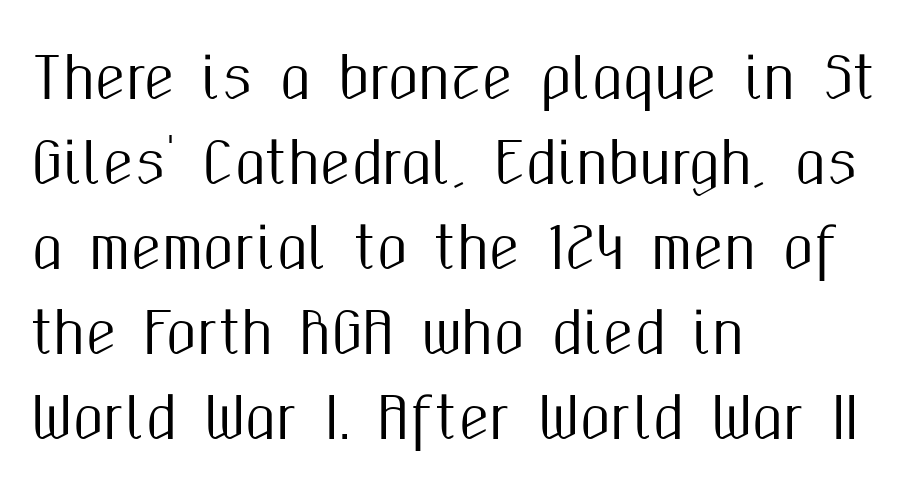
Stroke terminals: plain, sans-serif. Note the varied advance widths — an 'i' is clearly narrower than an 'm'. Baseline-to-baseline distance is the conventional proportion of letter height. Glyph-to-glyph distance matches everyday printed text. Visually the block forms a straight wall on the left and a jagged coastline on the right.
